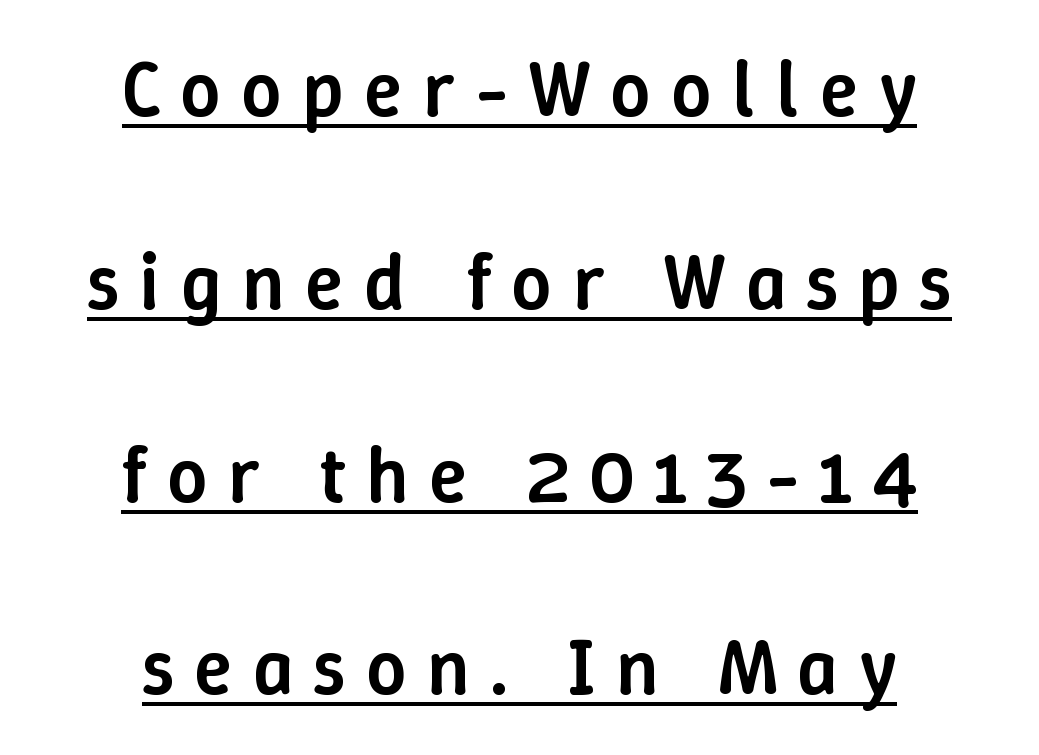
Q: Is the text bold? A: Semi-bold.
Q: Is the text italic (slanted)? A: No, it is upright.
Q: Is the text underlined? A: Yes.
Q: How is the paragraph aligned? A: Centered.
Q: Is the spacing between letters normal or unusually wide? A: Unusually wide.
Q: Is the spacing between lines tight, normal or loose? A: Loose.
Q: Width (condensed, normal, or wide)? A: Normal.
Q: Stroke contrast? A: Low.
Q: x-height? A: Medium.
Q: Monospaced? A: No.
